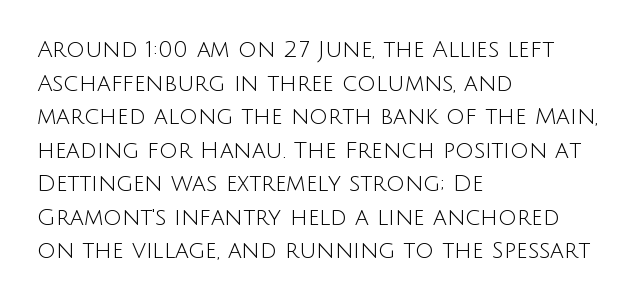
What stands out about the letter spacing? Nothing — it is the standard amount. Type without underlining. You can tell it's not italic because the verticals are truly vertical. Is there much room between lines? A standard amount, neither cramped nor airy.
